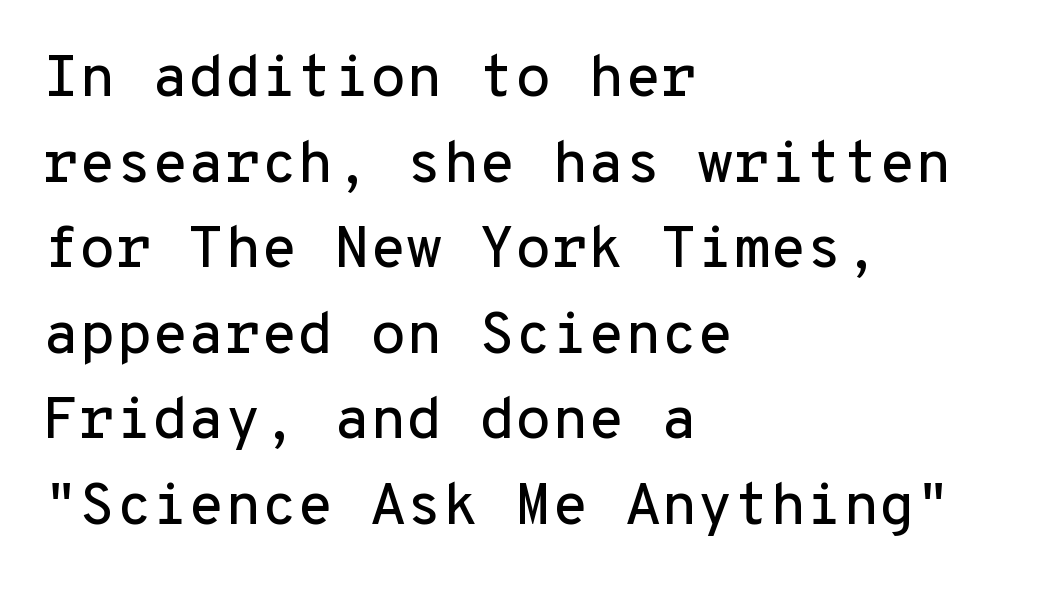
Q: Is the text italic (slanted)? A: No, it is upright.
Q: Is the typeface a serif or a sans-serif typeface? A: Sans-serif.
Q: Is the text underlined? A: No.
Q: How is the paragraph aligned? A: Left-aligned.
Q: Is the spacing between letters normal or unusually wide? A: Normal.
Q: Is the spacing between lines tight, normal or loose? A: Normal.
Q: Width (condensed, normal, or wide)? A: Normal.
Q: Stroke contrast? A: Low.
Q: x-height? A: Medium.
Q: Monospaced? A: Yes.
